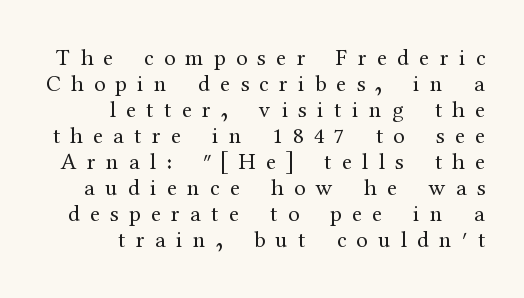
Q: Is the text bold? A: No.
Q: Is the text italic (slanted)? A: No, it is upright.
Q: Is the text underlined? A: No.
Q: How is the paragraph aligned? A: Right-aligned.
Q: Is the spacing between letters normal or unusually wide? A: Unusually wide.
Q: Is the spacing between lines tight, normal or loose? A: Tight.
